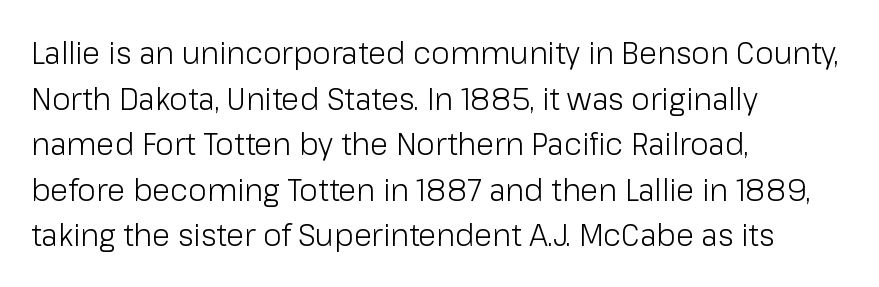
Q: Is the text bold? A: No.
Q: Is the text italic (slanted)? A: No, it is upright.
Q: Is the typeface a serif or a sans-serif typeface? A: Sans-serif.
Q: Is the text underlined? A: No.
Q: How is the paragraph aligned? A: Left-aligned.
Q: Is the spacing between letters normal or unusually wide? A: Normal.
Q: Is the spacing between lines tight, normal or loose? A: Normal.
Q: Width (condensed, normal, or wide)? A: Normal.
Q: Stroke contrast? A: Low.
Q: x-height? A: Medium.
Q: Monospaced? A: No.
